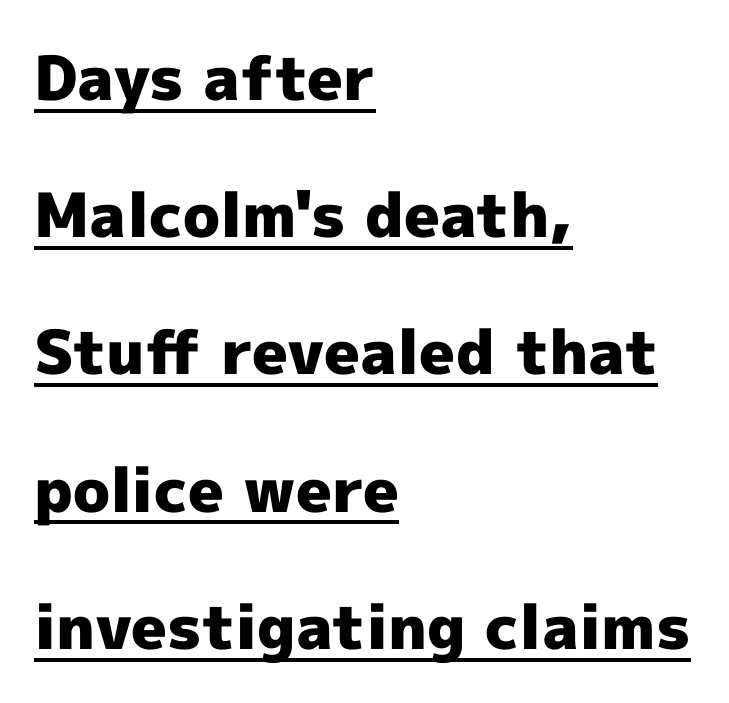
What decoration does the sample have? An underline. The glyphs have the mass of a bold cut. The line texture is even and compact thanks to regular tracking. Notice the wide empty band between every row — that's loose leading.
